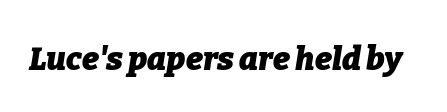
{"italic": "yes", "lean": "right", "slant_degrees": 9, "bold": "yes", "weight": "heavy", "width": "normal", "stroke_contrast": "low", "x_height": "medium", "monospaced": "no", "underline": "no", "letter_spacing": "normal", "letter_spacing_em": 0.0, "glyph_px": 32}
